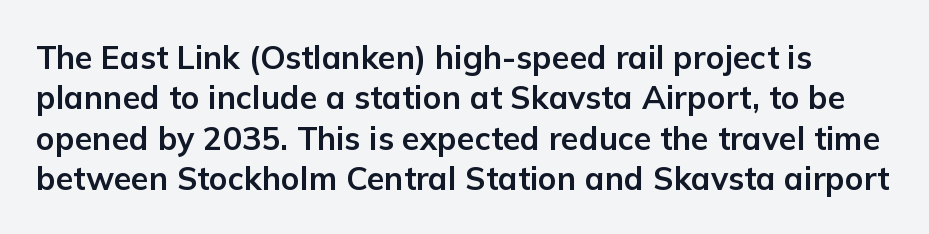
{"serif": "no", "italic": "no", "bold": "yes", "weight": "bold", "width": "normal", "stroke_contrast": "low", "x_height": "medium", "monospaced": "no", "underline": "no", "line_spacing": "normal", "line_spacing_ratio": 1.26, "letter_spacing": "normal", "letter_spacing_em": 0.0, "glyph_px": 32}
